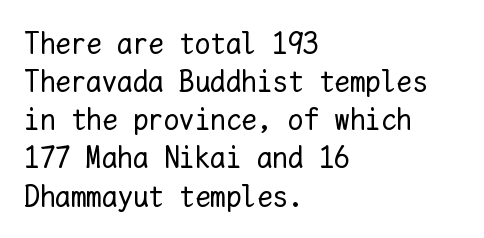
The image shows 31 px regular-weight type, upright, monospaced; set left-aligned, line spacing 1.23x, normal letter spacing, not underlined; low stroke contrast and a medium x-height.
